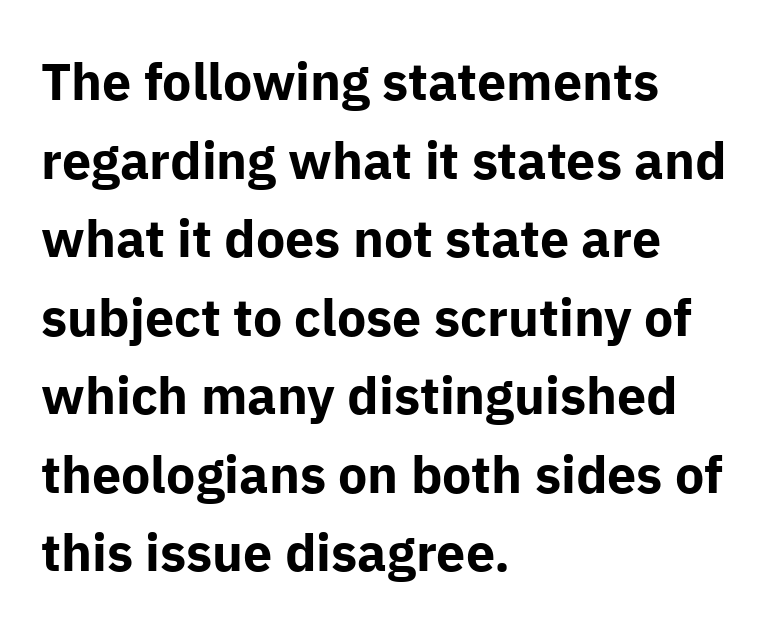
The image shows 52 px bold sans-serif type, upright; set left-aligned, normal line spacing (1.51x), normal letter spacing, not underlined; low stroke contrast and a medium x-height.
